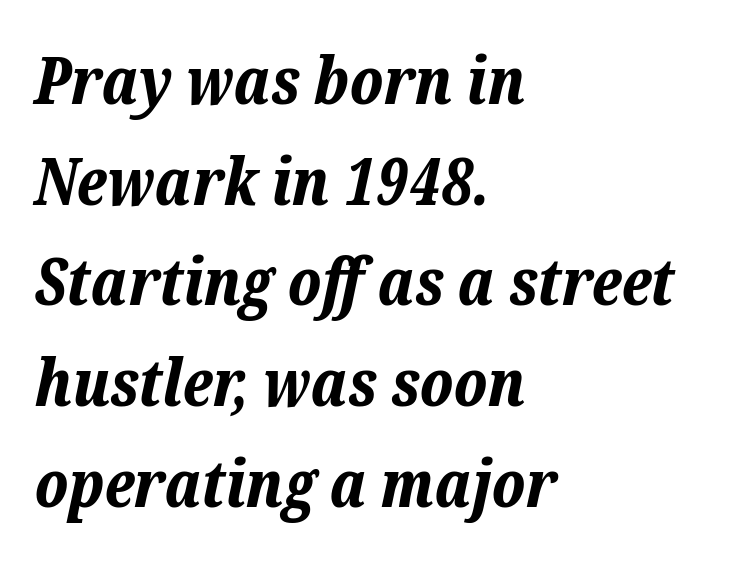
The vertical gap from one line to the next is medium. No extra tracking has been applied to these lines. The glyphs look as if they've been sheared to an angle. Decoration check: the copy has no underline. Every row of glyphs begins at an identical x-position on the left.
